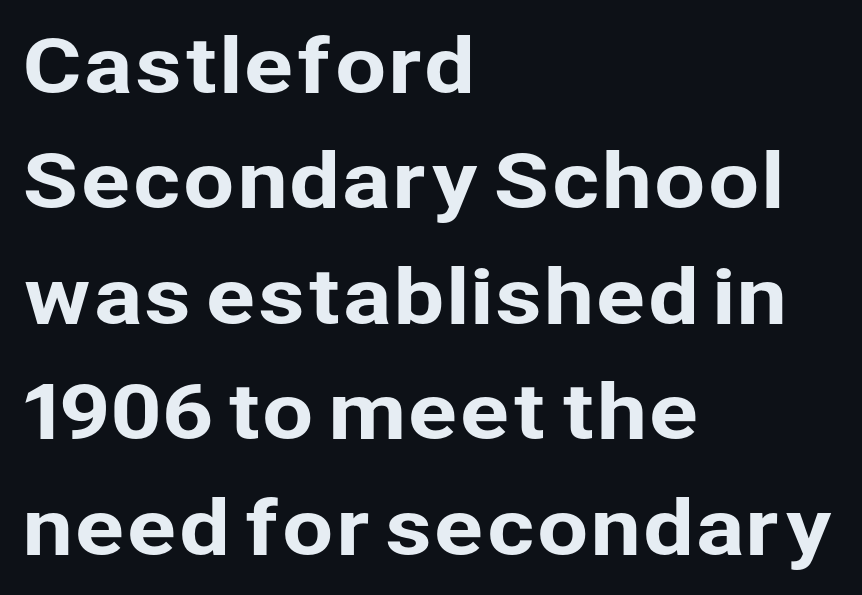
The vertical gap from one line to the next is medium. Letterform terminals end flat and unadorned throughout the passage. Tall strokes in this sample are plumb rather than angled. You could call the tracking neutral — neither tight nor loose.
